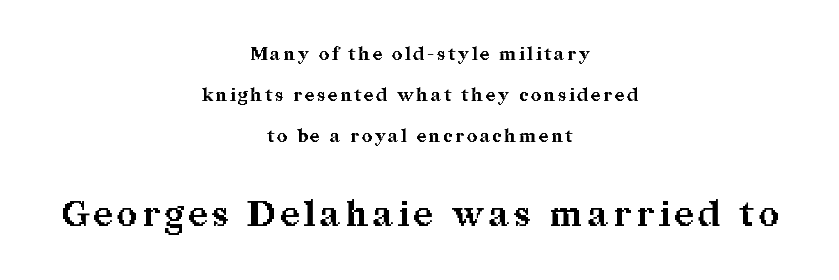
The image shows 35 px bold serif type, upright; set centered, loose line spacing (2.27x), not underlined; the second (bottom) block is 1.94x larger; medium stroke contrast and a medium x-height.
